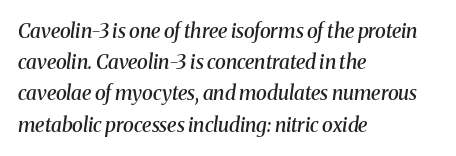
The area under the type is left untouched. Leading matches the norm, producing a regular column. Yep, that's italic — everything's leaning. In terms of weight, the rendering is demibold, just under bold. The letterforms sit shoulder to shoulder at normal distance.
